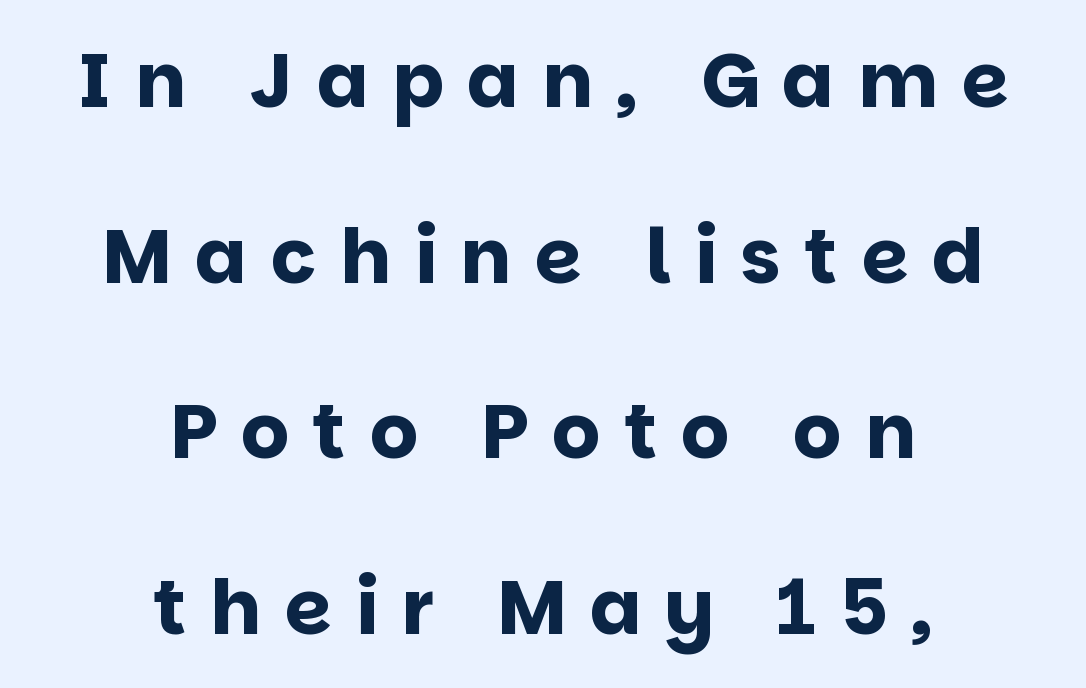
{"serif": "no", "italic": "no", "bold": "yes", "weight": "bold", "width": "normal", "stroke_contrast": "low", "x_height": "large", "monospaced": "no", "underline": "no", "align": "center", "line_spacing": "loose", "line_spacing_ratio": 2.31, "letter_spacing": "wide", "letter_spacing_em": 0.31, "glyph_px": 76}
